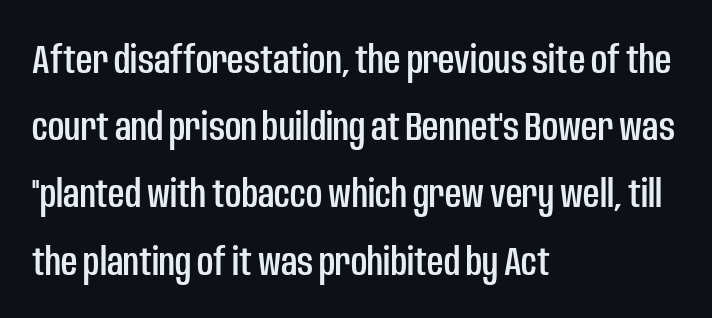
{"serif": "no", "italic": "no", "width": "condensed", "stroke_contrast": "low", "x_height": "large", "monospaced": "no", "underline": "no", "align": "left", "line_spacing": "normal", "line_spacing_ratio": 1.68, "letter_spacing": "normal", "letter_spacing_em": 0.0, "glyph_px": 40}
